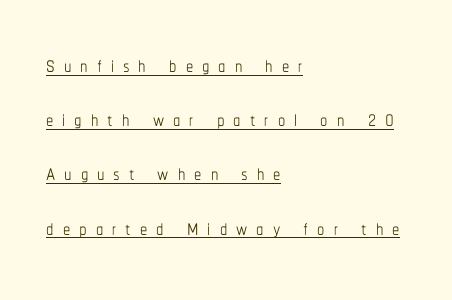
{"italic": "no", "bold": "no", "weight": "thin", "width": "condensed", "stroke_contrast": "low", "x_height": "medium", "monospaced": "no", "underline": "yes", "align": "left", "line_spacing_ratio": 1.87, "letter_spacing": "wide", "letter_spacing_em": 0.31, "glyph_px": 29}
